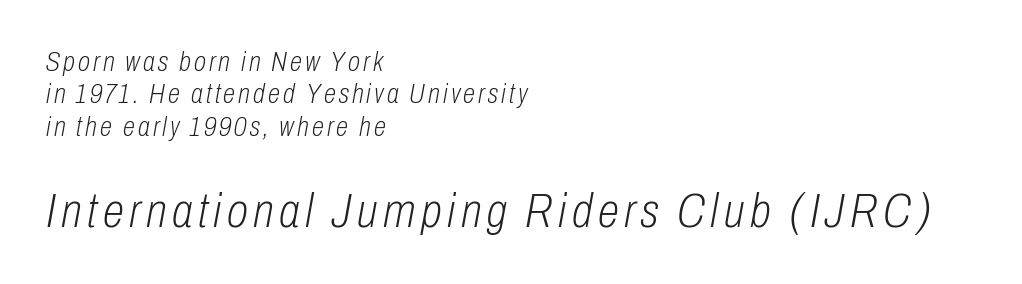
{"italic": "yes", "lean": "right", "slant_degrees": 10, "bold": "no", "weight": "light", "width": "condensed", "stroke_contrast": "low", "x_height": "medium", "monospaced": "no", "underline": "no", "align": "left", "line_spacing_ratio": 1.16, "larger_block": "second", "size_ratio": 1.75, "glyph_px": 49}
